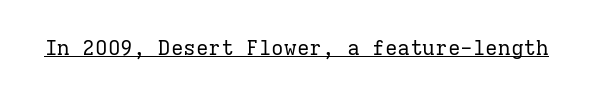
{"italic": "no", "bold": "no", "underline": "yes", "letter_spacing": "normal", "letter_spacing_em": 0.0, "glyph_px": 21}
